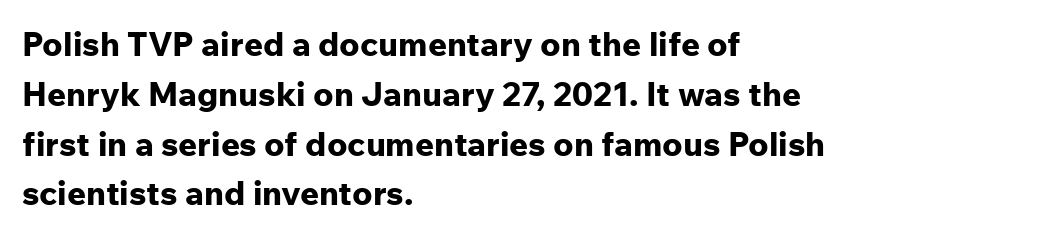
The image shows 33 px bold sans-serif type, upright; set left-aligned, normal line spacing (1.51x), normal letter spacing, not underlined; low stroke contrast and a medium x-height.
